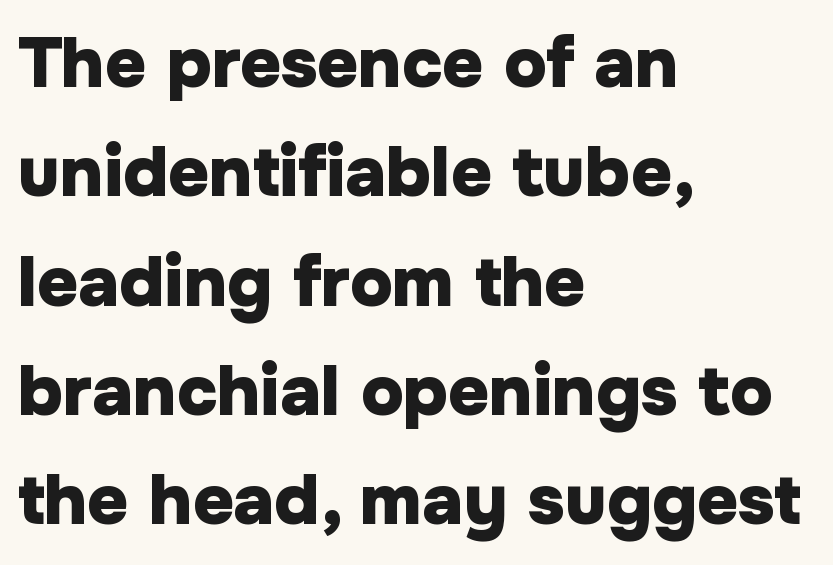
The image shows 71 px heavy sans-serif type, upright; set left-aligned, normal line spacing (1.54x), normal letter spacing, not underlined; low stroke contrast and a medium x-height.
